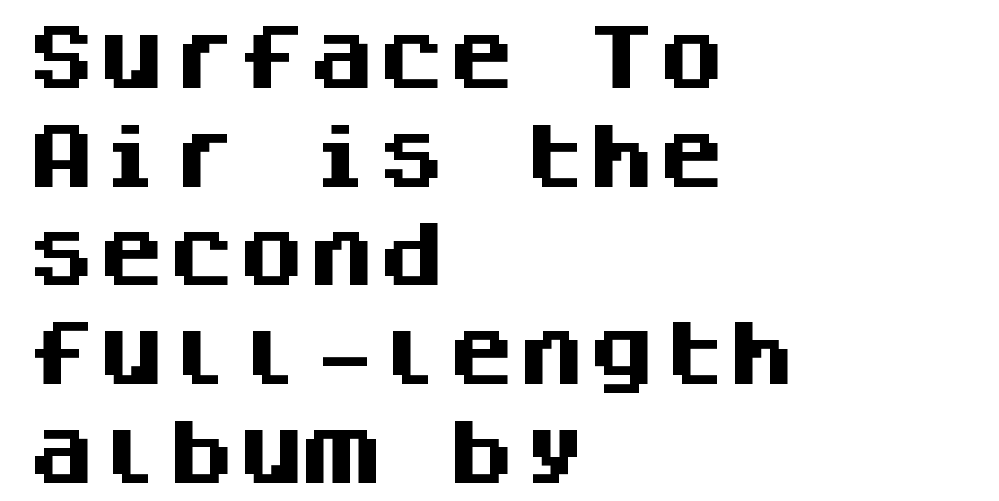
Q: Is the text bold? A: Yes.
Q: Is the text italic (slanted)? A: No, it is upright.
Q: Is the typeface a serif or a sans-serif typeface? A: Sans-serif.
Q: Is the text underlined? A: No.
Q: How is the paragraph aligned? A: Left-aligned.
Q: Is the spacing between letters normal or unusually wide? A: Normal.
Q: Is the spacing between lines tight, normal or loose? A: Normal.
Q: Width (condensed, normal, or wide)? A: Normal.
Q: Stroke contrast? A: Medium.
Q: x-height? A: Large.
Q: Monospaced? A: Yes.
